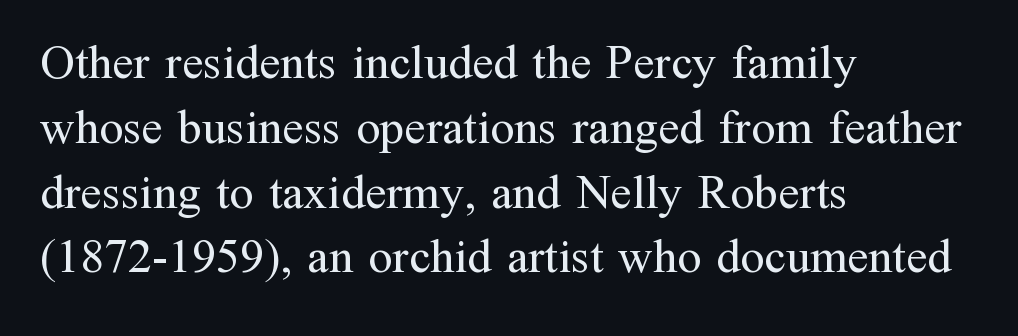
{"serif": "yes", "italic": "no", "bold": "no", "weight": "regular", "width": "normal", "stroke_contrast": "medium", "x_height": "medium", "monospaced": "no", "underline": "no", "align": "left", "line_spacing": "normal", "line_spacing_ratio": 1.35, "letter_spacing": "normal", "letter_spacing_em": 0.0, "glyph_px": 48}
